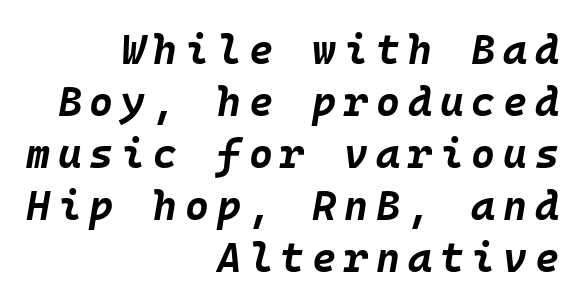
Q: Is the text bold? A: Yes.
Q: Is the text italic (slanted)? A: Yes, it leans right by about 10 degrees.
Q: Is the text underlined? A: No.
Q: How is the paragraph aligned? A: Right-aligned.
Q: Is the spacing between lines tight, normal or loose? A: Normal.
Q: Width (condensed, normal, or wide)? A: Normal.
Q: Stroke contrast? A: Low.
Q: x-height? A: Large.
Q: Monospaced? A: Yes.
